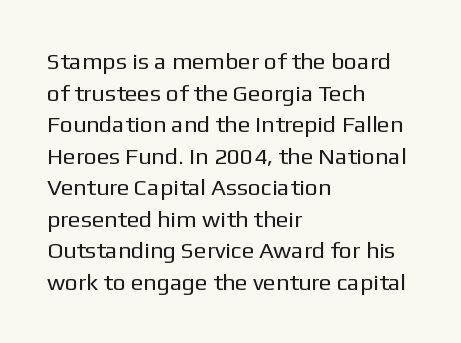
Q: Is the text bold? A: No.
Q: Is the text italic (slanted)? A: No, it is upright.
Q: Is the text underlined? A: No.
Q: How is the paragraph aligned? A: Left-aligned.
Q: Is the spacing between letters normal or unusually wide? A: Normal.
Q: Is the spacing between lines tight, normal or loose? A: Normal.
